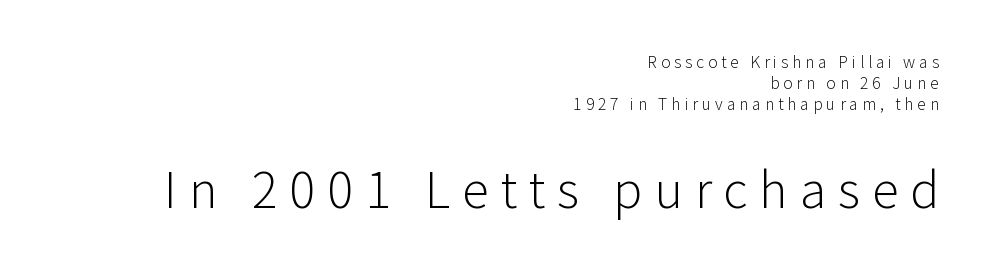
{"serif": "no", "italic": "no", "bold": "no", "weight": "light", "width": "normal", "stroke_contrast": "low", "x_height": "medium", "monospaced": "no", "underline": "no", "align": "right", "line_spacing": "normal", "line_spacing_ratio": 1.31, "letter_spacing": "wide", "letter_spacing_em": 0.24, "larger_block": "second", "size_ratio": 3.06, "glyph_px": 49}
